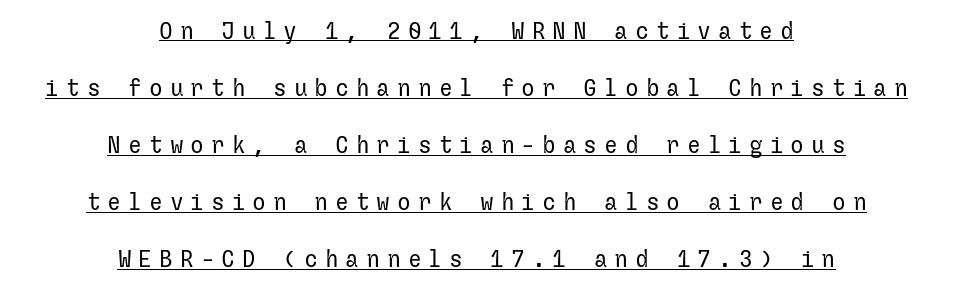
{"italic": "no", "bold": "no", "underline": "yes", "align": "center", "line_spacing": "loose", "line_spacing_ratio": 2.48, "letter_spacing": "wide", "letter_spacing_em": 0.3, "glyph_px": 23}
